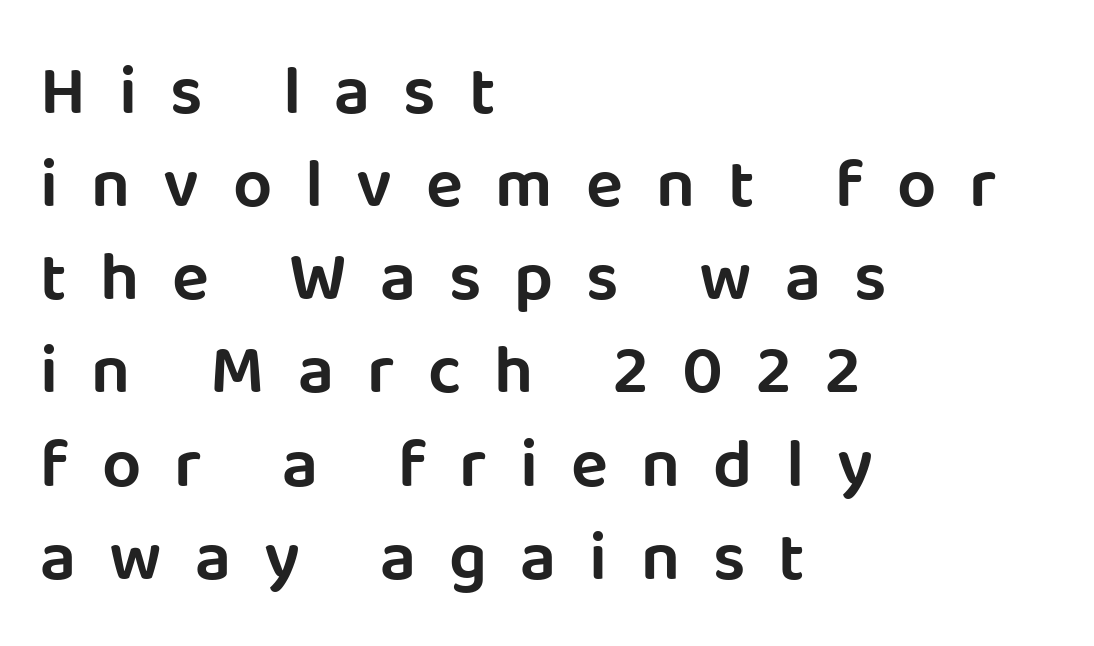
{"serif": "no", "italic": "no", "width": "normal", "stroke_contrast": "low", "x_height": "large", "monospaced": "no", "underline": "no", "align": "left", "line_spacing": "normal", "line_spacing_ratio": 1.35, "letter_spacing": "wide", "letter_spacing_em": 0.48, "glyph_px": 69}
